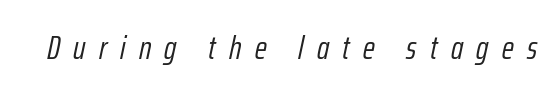
{"italic": "yes", "lean": "right", "slant_degrees": 12, "bold": "no", "weight": "light", "width": "condensed", "stroke_contrast": "low", "x_height": "medium", "monospaced": "no", "underline": "no", "letter_spacing": "wide", "letter_spacing_em": 0.4, "glyph_px": 33}
